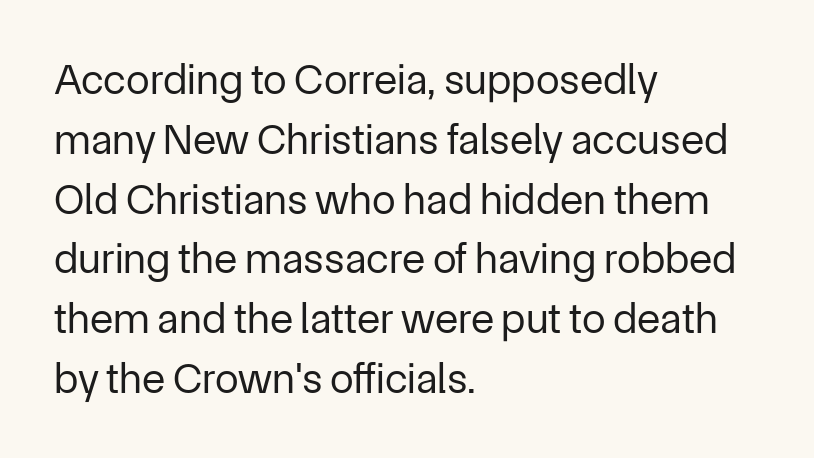
{"serif": "no", "italic": "no", "bold": "no", "weight": "regular", "width": "normal", "stroke_contrast": "low", "x_height": "medium", "monospaced": "no", "underline": "no", "align": "left", "line_spacing": "normal", "line_spacing_ratio": 1.39, "letter_spacing": "normal", "letter_spacing_em": 0.0, "glyph_px": 43}
